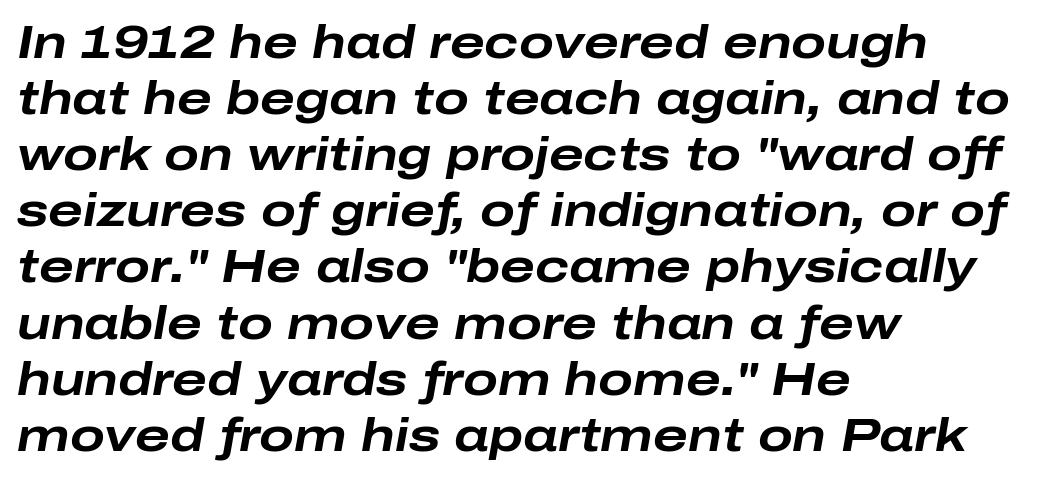
The image shows 46 px bold, wide type, italic (leaning right); set left-aligned, line spacing 1.22x, normal letter spacing, not underlined; low stroke contrast and a medium x-height.
